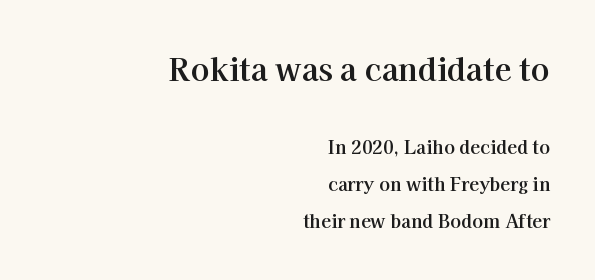
The image shows 31 px bold serif type, upright; set right-aligned, loose line spacing (2.05x), normal letter spacing, not underlined; the first (top) block is 1.72x larger; high stroke contrast and a medium x-height.
